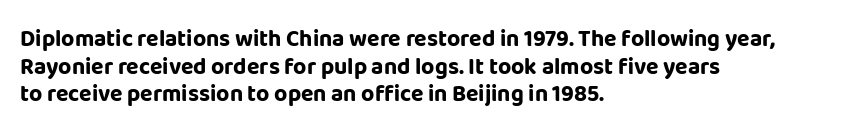
Q: Is the text bold? A: Yes.
Q: Is the text italic (slanted)? A: No, it is upright.
Q: Is the text underlined? A: No.
Q: How is the paragraph aligned? A: Left-aligned.
Q: Is the spacing between letters normal or unusually wide? A: Normal.
